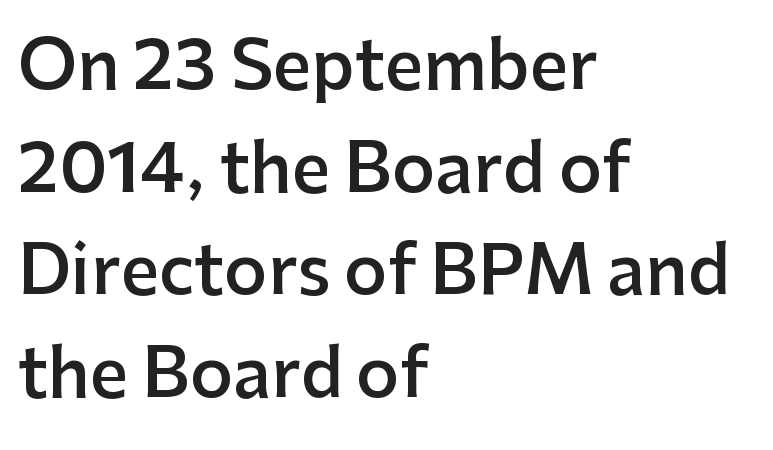
Q: Is the text bold? A: Semi-bold.
Q: Is the text italic (slanted)? A: No, it is upright.
Q: Is the typeface a serif or a sans-serif typeface? A: Sans-serif.
Q: Is the text underlined? A: No.
Q: How is the paragraph aligned? A: Left-aligned.
Q: Is the spacing between letters normal or unusually wide? A: Normal.
Q: Is the spacing between lines tight, normal or loose? A: Normal.
Q: Width (condensed, normal, or wide)? A: Normal.
Q: Stroke contrast? A: Low.
Q: x-height? A: Medium.
Q: Monospaced? A: No.
